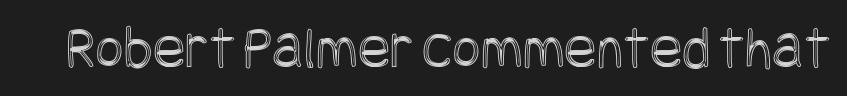
Look at the tracking — it's just the regular setting, nothing added. The font's upright variant was chosen for this text. This rendering features lettering with no underline.
